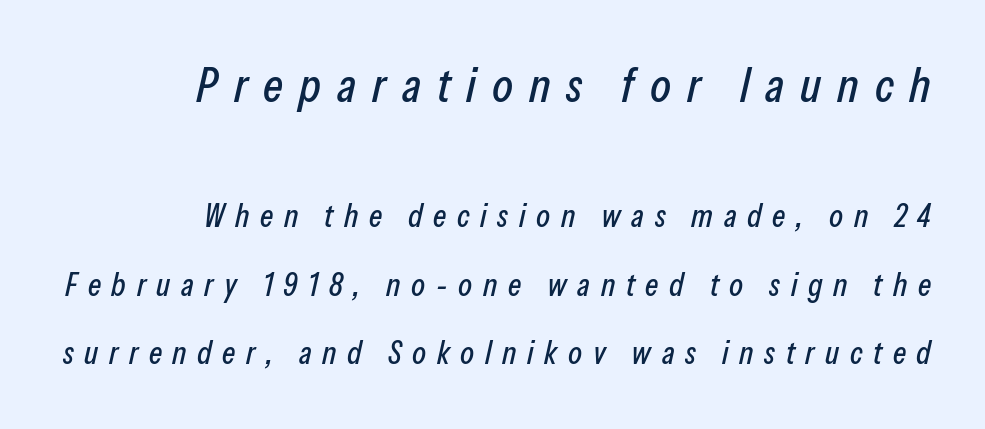
{"italic": "yes", "lean": "right", "slant_degrees": 13, "width": "condensed", "stroke_contrast": "low", "x_height": "medium", "monospaced": "no", "underline": "no", "align": "right", "line_spacing": "loose", "line_spacing_ratio": 2.14, "letter_spacing": "wide", "letter_spacing_em": 0.33, "larger_block": "first", "size_ratio": 1.5, "glyph_px": 48}
